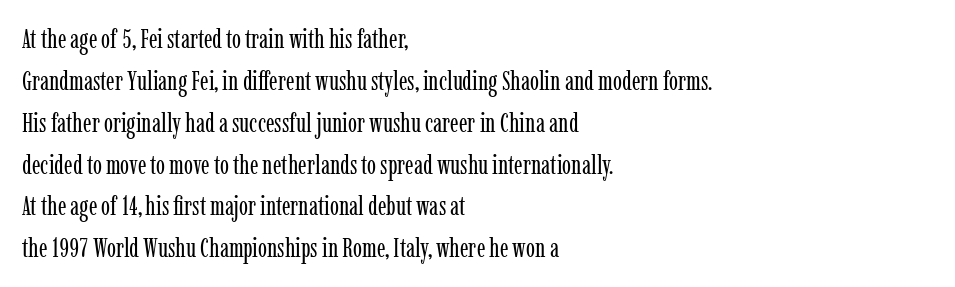
Q: Is the text bold? A: No.
Q: Is the text italic (slanted)? A: No, it is upright.
Q: Is the text underlined? A: No.
Q: How is the paragraph aligned? A: Left-aligned.
Q: Is the spacing between letters normal or unusually wide? A: Normal.
Q: Is the spacing between lines tight, normal or loose? A: Normal.
